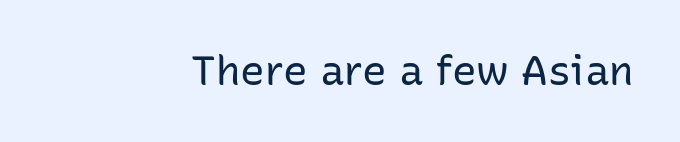
{"serif": "no", "italic": "no", "bold": "no", "weight": "regular", "width": "normal", "stroke_contrast": "low", "x_height": "medium", "monospaced": "no", "underline": "no", "letter_spacing": "normal", "letter_spacing_em": 0.0, "glyph_px": 41}
